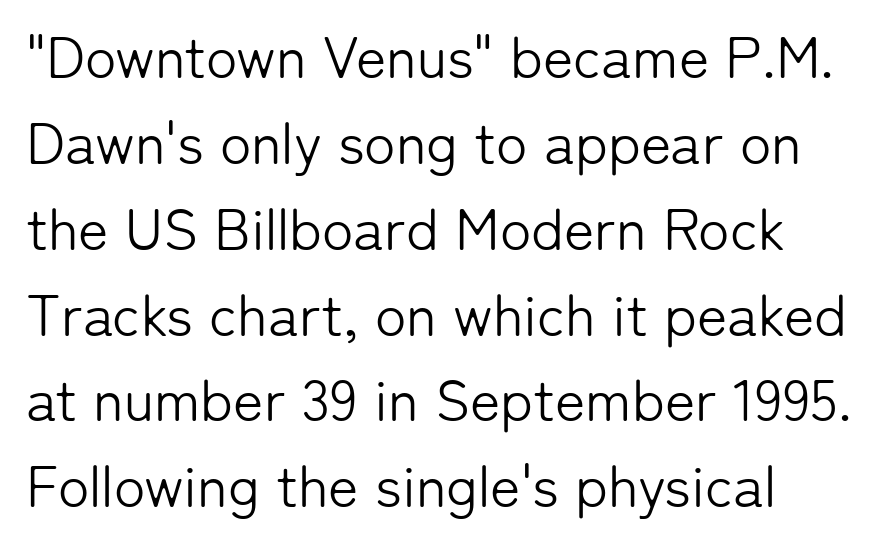
Q: Is the text bold? A: No.
Q: Is the text italic (slanted)? A: No, it is upright.
Q: Is the typeface a serif or a sans-serif typeface? A: Sans-serif.
Q: Is the text underlined? A: No.
Q: Is the spacing between letters normal or unusually wide? A: Normal.
Q: Is the spacing between lines tight, normal or loose? A: Normal.
Q: Width (condensed, normal, or wide)? A: Normal.
Q: Stroke contrast? A: Low.
Q: x-height? A: Medium.
Q: Monospaced? A: No.
